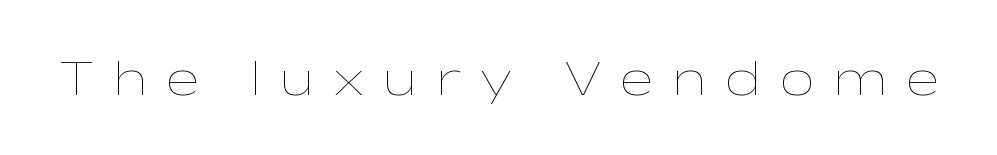
The image shows 50 px thin, wide type, upright; set unusually wide letter spacing (+0.37 em), not underlined; low stroke contrast and a medium x-height.
